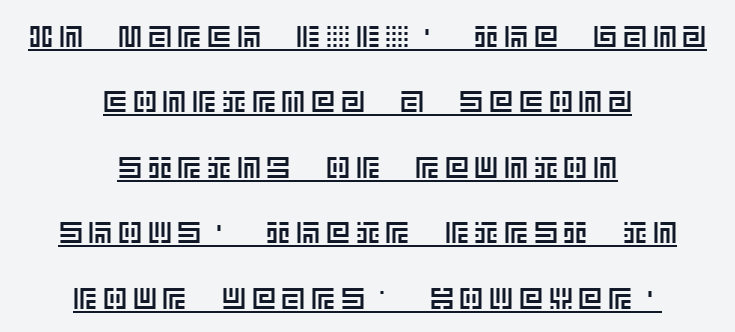
A centered setting, common on invitations and titles, is used for this passage. The space between consecutive lines is lavish. You can see a thin bar hugging the bottom of the glyphs. Every character sits straight up, as roman type does.
